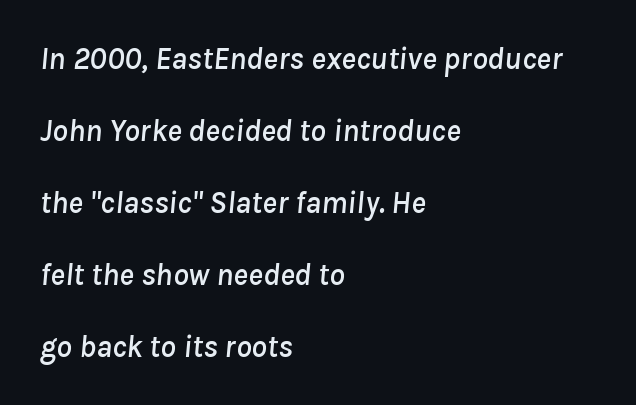
Q: Is the text italic (slanted)? A: Yes, it leans right by about 8 degrees.
Q: Is the text underlined? A: No.
Q: How is the paragraph aligned? A: Left-aligned.
Q: Is the spacing between letters normal or unusually wide? A: Normal.
Q: Is the spacing between lines tight, normal or loose? A: Loose.
Q: Width (condensed, normal, or wide)? A: Normal.
Q: Stroke contrast? A: Low.
Q: x-height? A: Medium.
Q: Monospaced? A: No.
